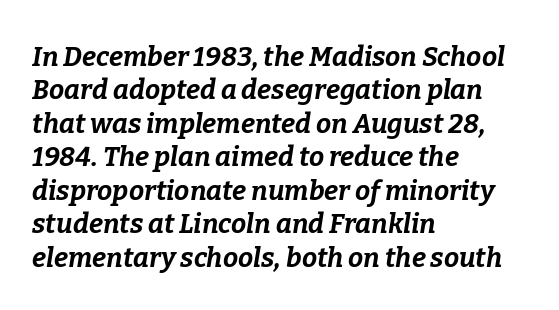
Q: Is the text bold? A: Yes.
Q: Is the text italic (slanted)? A: Yes, it leans right by about 9 degrees.
Q: Is the text underlined? A: No.
Q: How is the paragraph aligned? A: Left-aligned.
Q: Is the spacing between letters normal or unusually wide? A: Normal.
